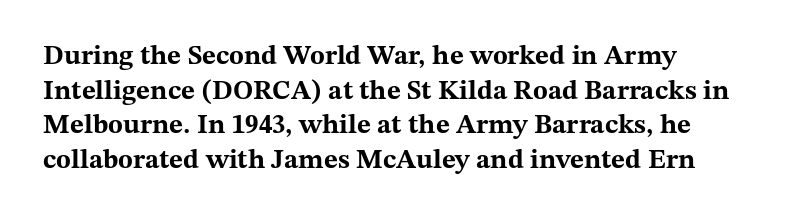
Q: Is the text bold? A: Yes.
Q: Is the text italic (slanted)? A: No, it is upright.
Q: Is the text underlined? A: No.
Q: How is the paragraph aligned? A: Left-aligned.
Q: Is the spacing between letters normal or unusually wide? A: Normal.
Q: Is the spacing between lines tight, normal or loose? A: Normal.
